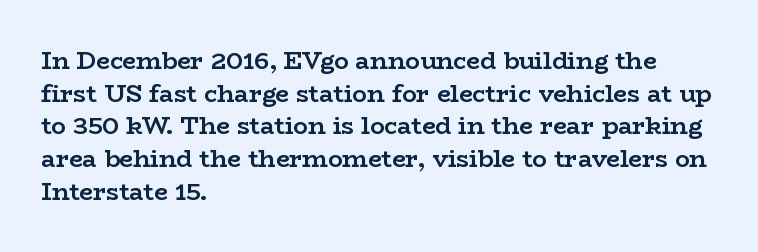
{"italic": "no", "bold": "yes", "underline": "no", "align": "left", "line_spacing": "normal", "line_spacing_ratio": 1.36, "letter_spacing": "normal", "letter_spacing_em": 0.0, "glyph_px": 24}
